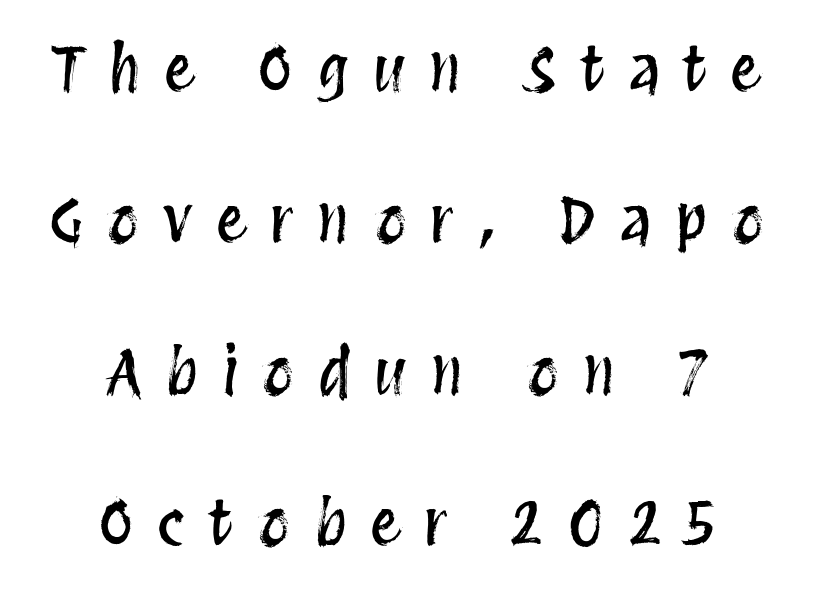
The image shows 62 px condensed type, upright; set centered, loose line spacing (2.44x), unusually wide letter spacing (+0.38 em), not underlined; medium stroke contrast and a large x-height.
